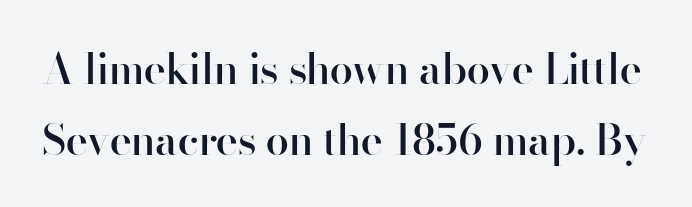
The image shows 42 px semibold sans-serif type, upright; set normal line spacing (1.7x), normal letter spacing, not underlined; high stroke contrast and a small x-height.
